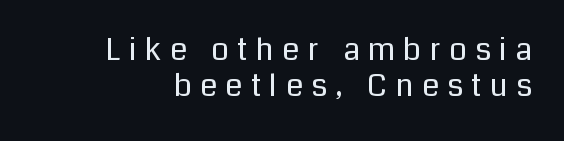
{"serif": "no", "italic": "no", "bold": "no", "weight": "regular", "width": "normal", "stroke_contrast": "low", "x_height": "medium", "monospaced": "no", "underline": "no", "line_spacing_ratio": 1.17, "letter_spacing": "wide", "letter_spacing_em": 0.27, "glyph_px": 31}
